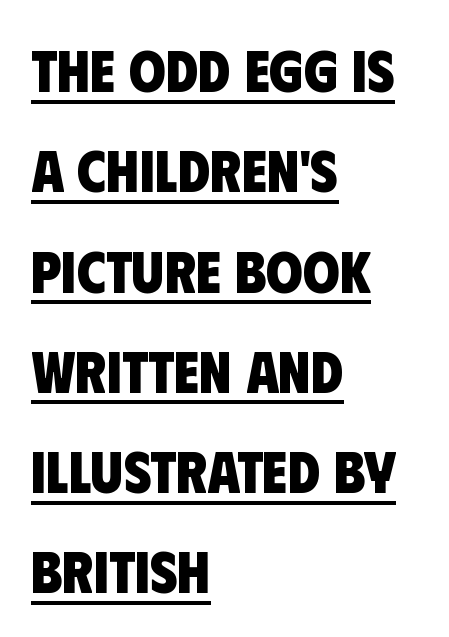
Standard letterfit; no display-style spreading of the glyphs. Interline gaps are of average width in this sample. Here the designer chose a conventional face with non-uniform glyph widths. A typographer would call this underscored text. Each glyph is drawn with heavy, bold strokes.
